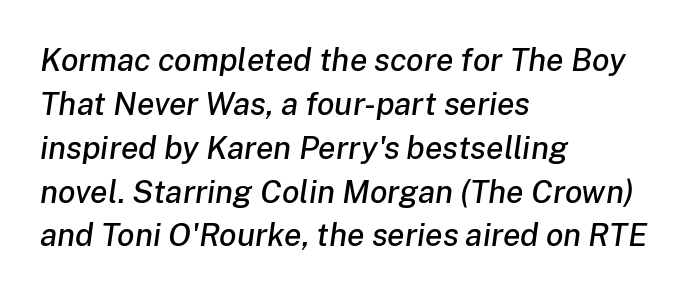
{"italic": "yes", "lean": "right", "slant_degrees": 8, "width": "normal", "stroke_contrast": "low", "x_height": "medium", "monospaced": "no", "underline": "no", "align": "left", "line_spacing": "normal", "line_spacing_ratio": 1.37, "letter_spacing": "normal", "letter_spacing_em": 0.0, "glyph_px": 32}
